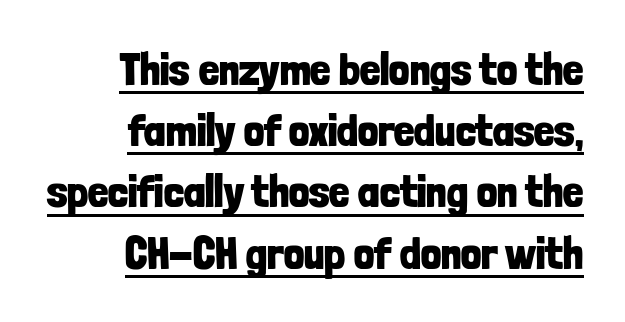
The image shows 45 px bold, condensed sans-serif type, upright; set right-aligned, normal line spacing (1.36x), normal letter spacing, underlined; low stroke contrast and a medium x-height.
